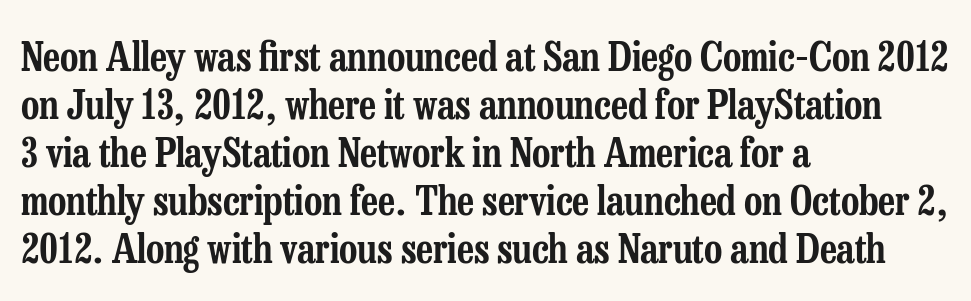
Q: Is the text italic (slanted)? A: No, it is upright.
Q: Is the typeface a serif or a sans-serif typeface? A: Serif.
Q: Is the text underlined? A: No.
Q: How is the paragraph aligned? A: Left-aligned.
Q: Is the spacing between letters normal or unusually wide? A: Normal.
Q: Width (condensed, normal, or wide)? A: Condensed.
Q: Stroke contrast? A: Low.
Q: x-height? A: Medium.
Q: Monospaced? A: No.
